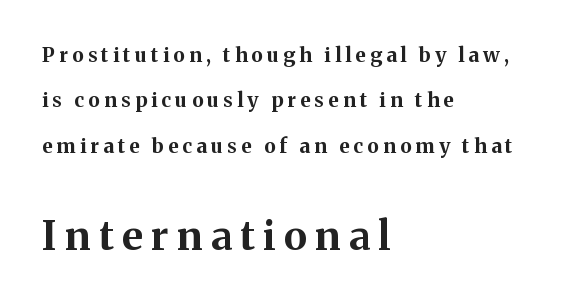
Decoration check: the copy has no underline. Every stem runs plumb, perpendicular to the baseline. Glyph-to-glyph distance is far greater than everyday printed text. In this sample the second text group is rendered at the bigger scale. You could not count columns in this text — the font is proportionally spaced.
